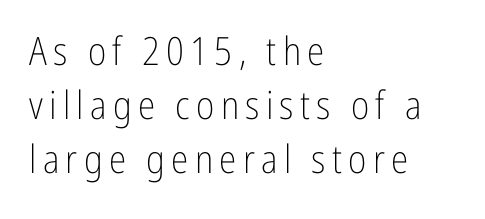
{"serif": "no", "italic": "no", "bold": "no", "weight": "light", "width": "condensed", "stroke_contrast": "low", "x_height": "medium", "monospaced": "no", "underline": "no", "align": "left", "line_spacing": "normal", "line_spacing_ratio": 1.39, "glyph_px": 39}
